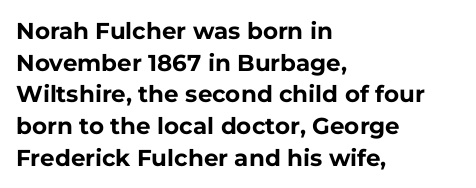
Q: Is the text bold? A: Yes.
Q: Is the text italic (slanted)? A: No, it is upright.
Q: Is the text underlined? A: No.
Q: How is the paragraph aligned? A: Left-aligned.
Q: Is the spacing between letters normal or unusually wide? A: Normal.
Q: Is the spacing between lines tight, normal or loose? A: Normal.
